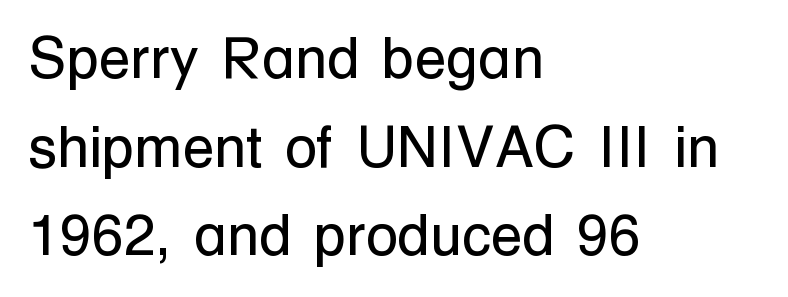
This sample uses plain, unmodified letter spacing. The weight would be labelled regular, book, light, or lighter still. Reading down the block, your eye returns to a fixed left position each line. No italicization has been applied; the sample stays upright. Underline: absent.
